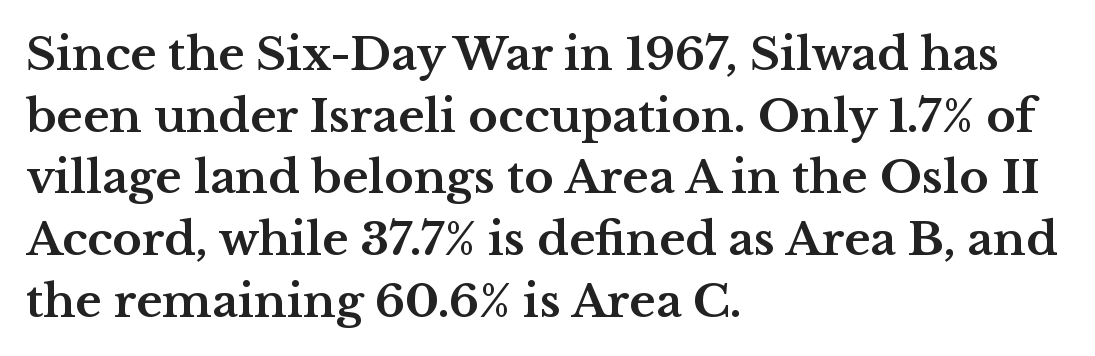
{"serif": "yes", "italic": "no", "bold": "yes", "weight": "bold", "width": "wide", "stroke_contrast": "medium", "x_height": "medium", "monospaced": "no", "underline": "no", "align": "left", "line_spacing": "normal", "line_spacing_ratio": 1.37, "letter_spacing": "normal", "letter_spacing_em": 0.0, "glyph_px": 45}
